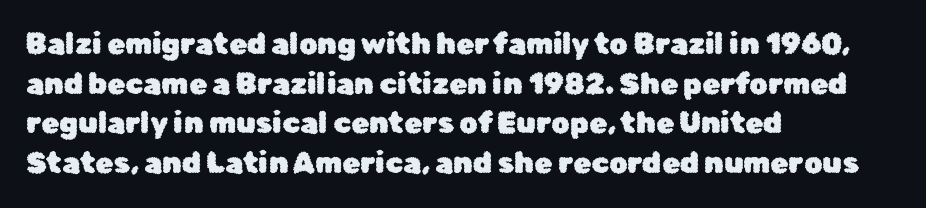
Rule under the text: the space is simply empty. Layout note: lines flush left. These lines were composed using upright roman letters. Do the characters align in a grid? No, the font is proportional. Note: no serifs on the glyphs.
